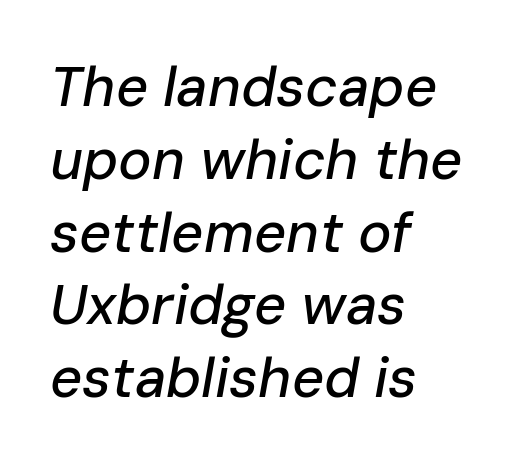
{"italic": "yes", "lean": "right", "slant_degrees": 10, "width": "normal", "stroke_contrast": "low", "x_height": "medium", "monospaced": "no", "underline": "no", "align": "left", "line_spacing": "normal", "line_spacing_ratio": 1.3, "letter_spacing": "normal", "letter_spacing_em": 0.0, "glyph_px": 56}
